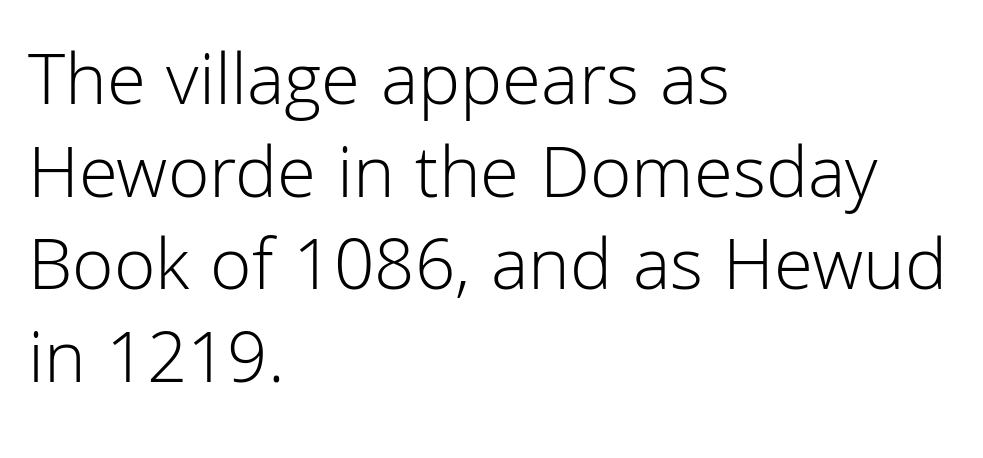
The image shows 76 px light sans-serif type, upright; set left-aligned, line spacing 1.22x, normal letter spacing, not underlined; low stroke contrast and a medium x-height.
